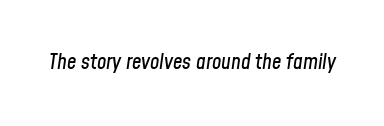
Q: Is the text italic (slanted)? A: Yes, it leans right by about 8 degrees.
Q: Is the text underlined? A: No.
Q: Is the spacing between letters normal or unusually wide? A: Normal.
